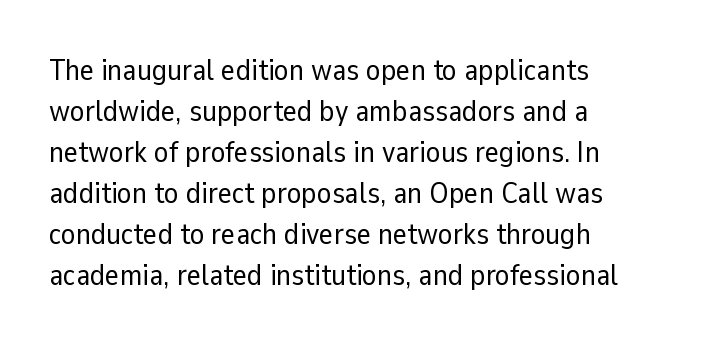
Q: Is the text bold? A: No.
Q: Is the text italic (slanted)? A: No, it is upright.
Q: Is the typeface a serif or a sans-serif typeface? A: Sans-serif.
Q: Is the text underlined? A: No.
Q: How is the paragraph aligned? A: Left-aligned.
Q: Is the spacing between letters normal or unusually wide? A: Normal.
Q: Is the spacing between lines tight, normal or loose? A: Normal.
Q: Width (condensed, normal, or wide)? A: Normal.
Q: Stroke contrast? A: Low.
Q: x-height? A: Medium.
Q: Monospaced? A: No.
